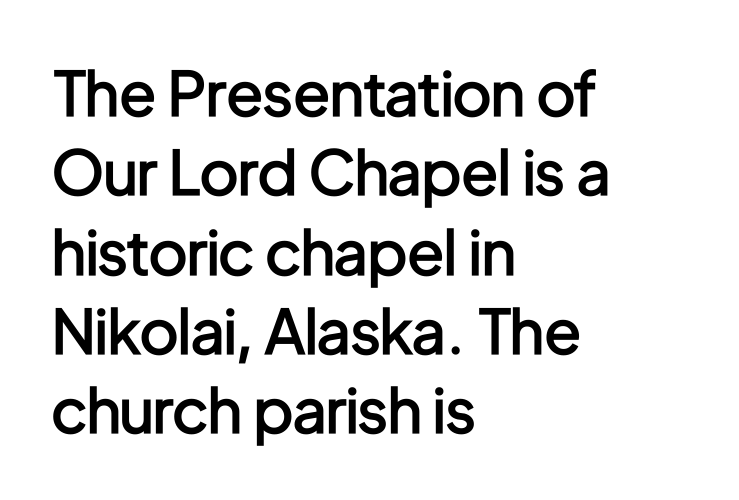
Q: Is the text bold? A: Semi-bold.
Q: Is the text italic (slanted)? A: No, it is upright.
Q: Is the typeface a serif or a sans-serif typeface? A: Sans-serif.
Q: Is the text underlined? A: No.
Q: How is the paragraph aligned? A: Left-aligned.
Q: Is the spacing between letters normal or unusually wide? A: Normal.
Q: Is the spacing between lines tight, normal or loose? A: Normal.
Q: Width (condensed, normal, or wide)? A: Condensed.
Q: Stroke contrast? A: Low.
Q: x-height? A: Medium.
Q: Monospaced? A: No.
